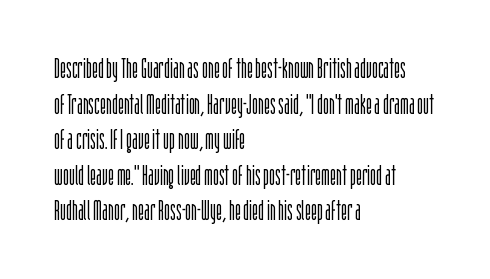
{"serif": "no", "italic": "no", "bold": "no", "weight": "light", "width": "condensed", "stroke_contrast": "low", "x_height": "large", "monospaced": "no", "underline": "no", "align": "left", "line_spacing": "normal", "line_spacing_ratio": 1.27, "letter_spacing": "normal", "letter_spacing_em": 0.0, "glyph_px": 28}
